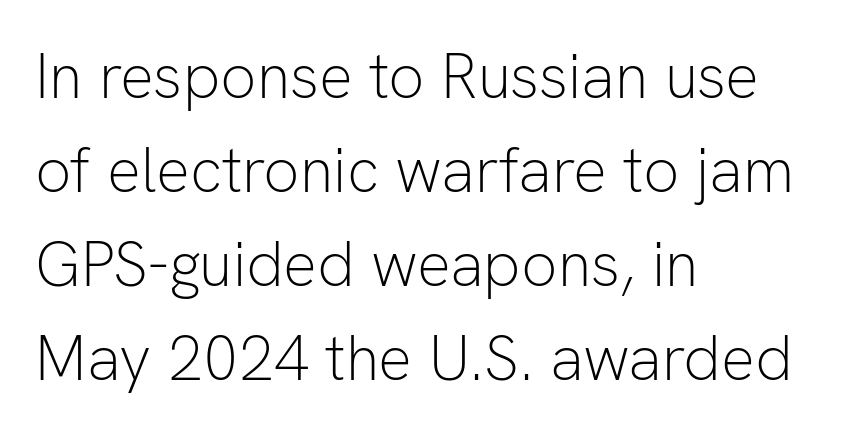
{"serif": "no", "italic": "no", "bold": "no", "weight": "light", "width": "normal", "stroke_contrast": "low", "x_height": "medium", "monospaced": "no", "underline": "no", "align": "left", "line_spacing": "normal", "line_spacing_ratio": 1.49, "letter_spacing": "normal", "letter_spacing_em": 0.0, "glyph_px": 63}
